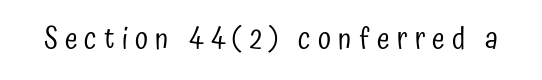
Q: Is the text bold? A: No.
Q: Is the text italic (slanted)? A: No, it is upright.
Q: Is the typeface a serif or a sans-serif typeface? A: Sans-serif.
Q: Is the text underlined? A: No.
Q: Is the spacing between letters normal or unusually wide? A: Unusually wide.
Q: Width (condensed, normal, or wide)? A: Condensed.
Q: Stroke contrast? A: Low.
Q: x-height? A: Medium.
Q: Monospaced? A: No.
